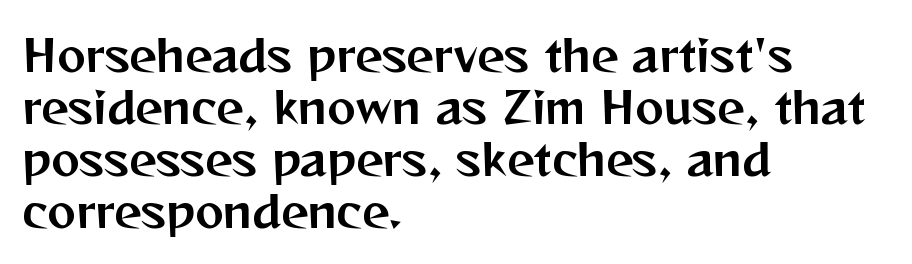
{"serif": "no", "italic": "no", "width": "normal", "stroke_contrast": "medium", "x_height": "medium", "monospaced": "no", "underline": "no", "align": "left", "line_spacing_ratio": 1.21, "letter_spacing": "normal", "letter_spacing_em": 0.0, "glyph_px": 43}
